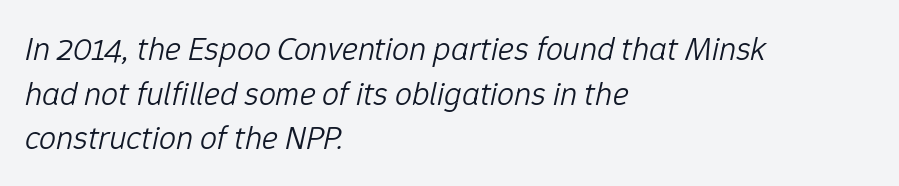
{"italic": "yes", "lean": "right", "slant_degrees": 12, "bold": "no", "weight": "light", "width": "normal", "stroke_contrast": "low", "x_height": "medium", "monospaced": "no", "underline": "no", "align": "left", "line_spacing": "normal", "line_spacing_ratio": 1.31, "letter_spacing": "normal", "letter_spacing_em": 0.0, "glyph_px": 34}
